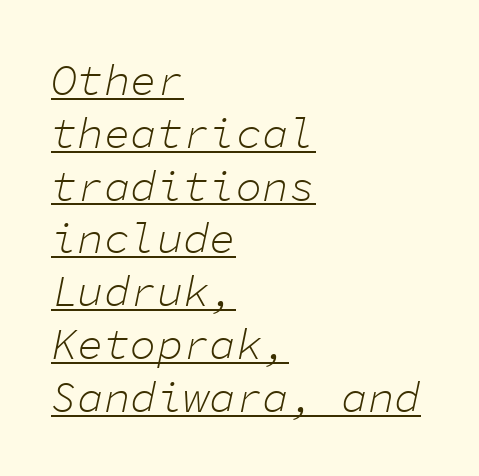
Notice how the stems are inclined rather than vertical — that's the hallmark of italics. You could count columns in this text — the font is strictly monospaced. Notice how the passage keeps a crisp vertical edge on the left only. No extra tracking has been applied to these lines. This sample carries an underscore along the baseline area.
